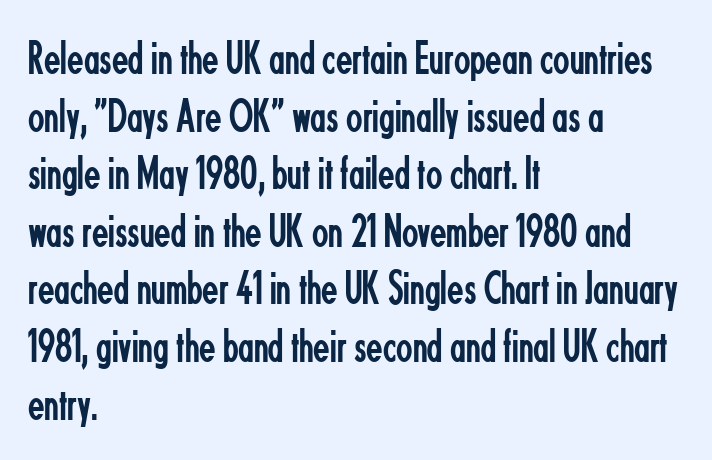
The image shows 48 px regular-weight, condensed sans-serif type, upright; set left-aligned, line spacing 1.2x, normal letter spacing, not underlined; low stroke contrast and a small x-height.
